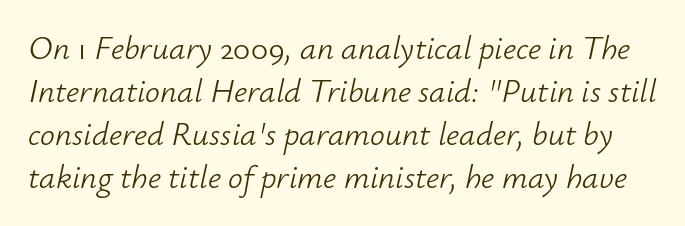
The image shows 33 px light type, italic (leaning right); set normal line spacing (1.3x), normal letter spacing, not underlined; low stroke contrast and a small x-height.
